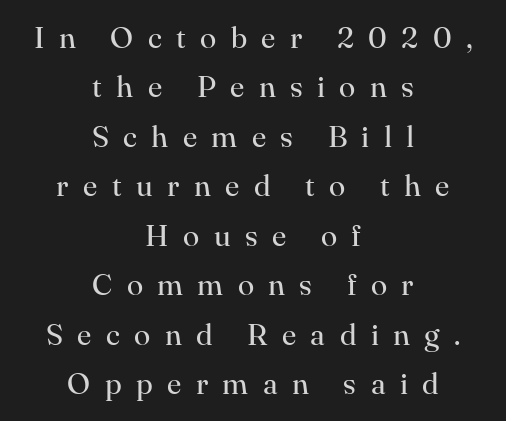
{"serif": "yes", "italic": "no", "bold": "no", "weight": "regular", "width": "normal", "stroke_contrast": "high", "x_height": "small", "monospaced": "no", "underline": "no", "align": "center", "line_spacing": "normal", "line_spacing_ratio": 1.65, "letter_spacing": "wide", "letter_spacing_em": 0.48, "glyph_px": 30}
